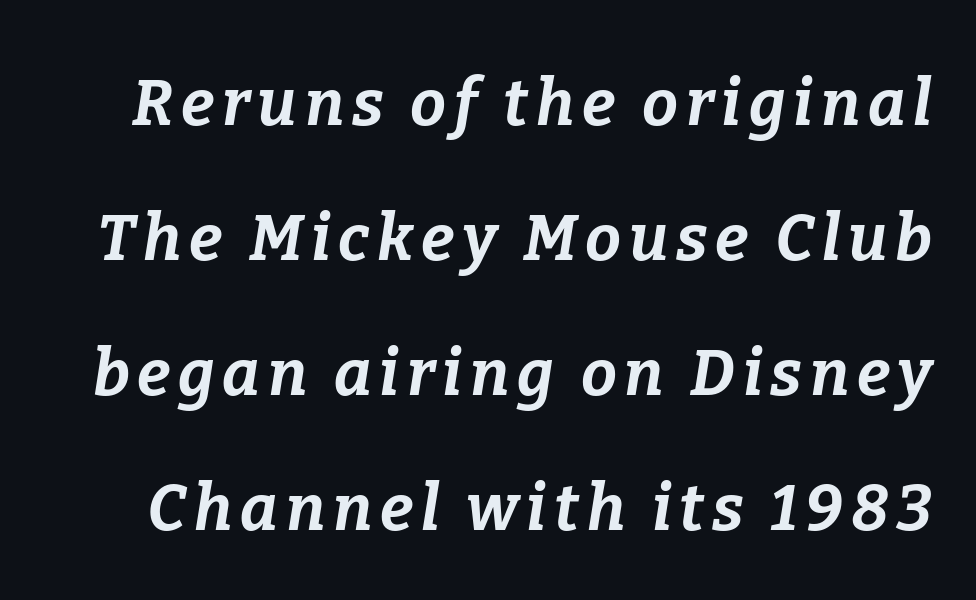
{"italic": "yes", "lean": "right", "slant_degrees": 9, "bold": "yes", "weight": "bold", "width": "normal", "stroke_contrast": "low", "x_height": "medium", "monospaced": "no", "underline": "no", "line_spacing": "loose", "line_spacing_ratio": 2.11, "glyph_px": 64}
